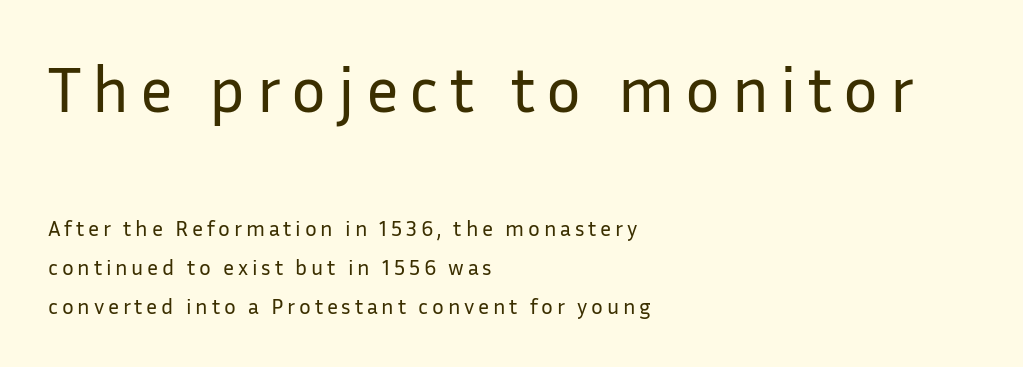
Notice how the passage keeps a crisp vertical edge on the left only. Top chunk: large. Bottom chunk: small. Typographically, this falls in the sans-serif category. Posture: straight, roman, zero tilt.
